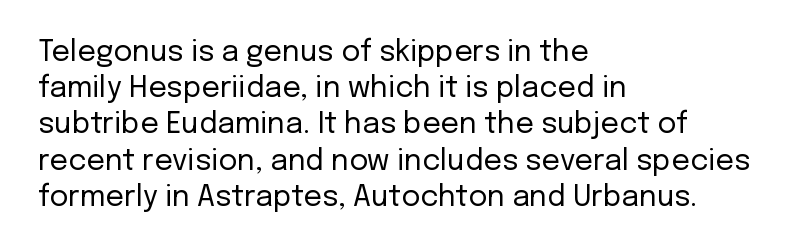
The passage shown is not bold in any degree. This rendering features lettering with no underline. Tall strokes in this sample are plumb rather than angled. Alignment: flush left. Notice how descenders clear the ascenders below comfortably — that's standard leading.
